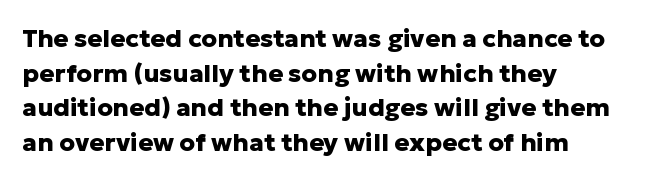
{"italic": "no", "bold": "yes", "underline": "no", "align": "left", "line_spacing": "normal", "line_spacing_ratio": 1.39, "letter_spacing": "normal", "letter_spacing_em": 0.0, "glyph_px": 25}
